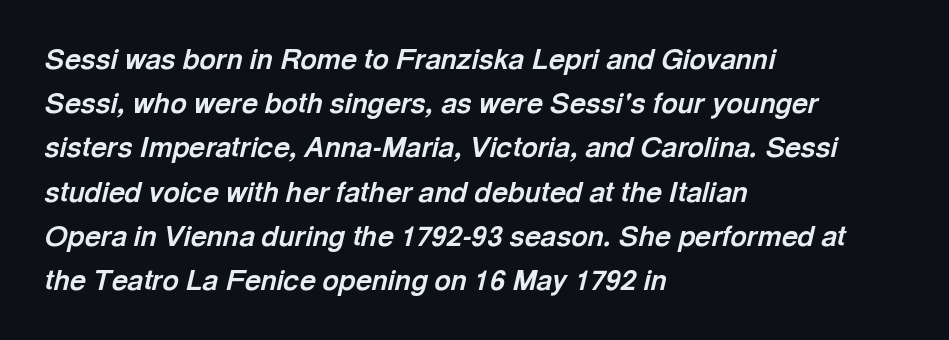
{"italic": "yes", "lean": "right", "slant_degrees": 13, "bold": "yes", "weight": "bold", "width": "normal", "x_height": "medium", "monospaced": "no", "underline": "no", "align": "left", "line_spacing": "normal", "line_spacing_ratio": 1.58, "letter_spacing": "normal", "letter_spacing_em": 0.0, "glyph_px": 28}
